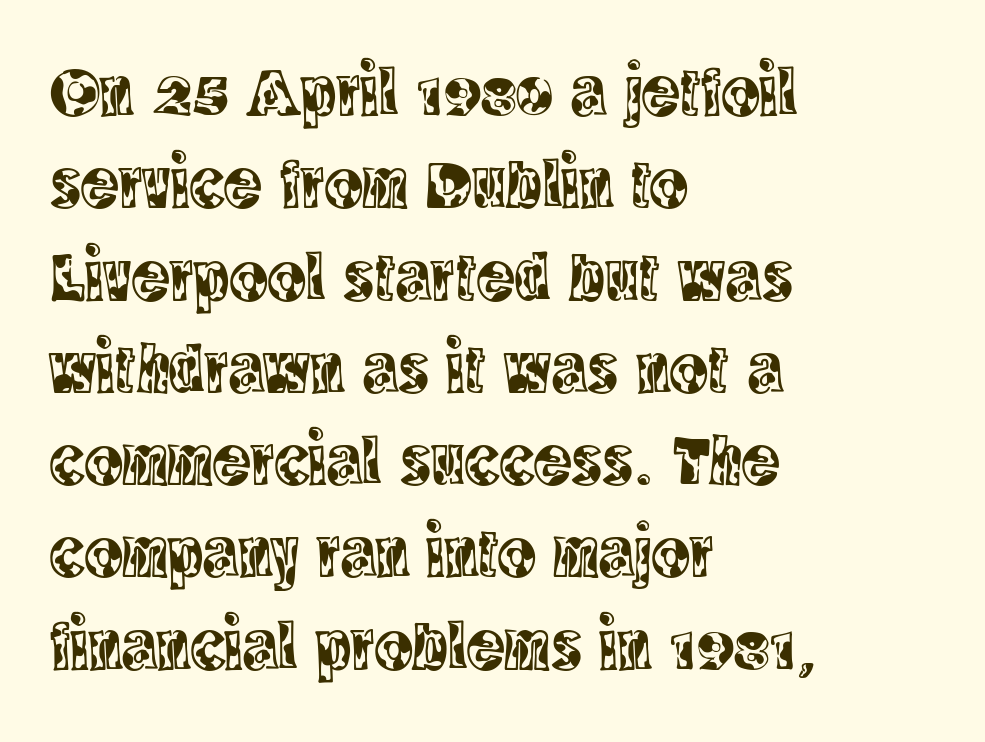
{"serif": "yes", "italic": "no", "width": "condensed", "x_height": "large", "monospaced": "no", "underline": "no", "align": "left", "line_spacing": "normal", "line_spacing_ratio": 1.3, "letter_spacing": "normal", "letter_spacing_em": 0.0, "glyph_px": 71}
